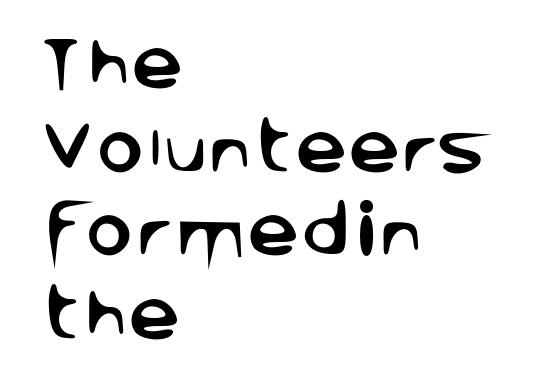
The image shows 58 px sans-serif type, upright; set left-aligned, normal line spacing (1.44x), normal letter spacing, not underlined; low stroke contrast and a large x-height.
